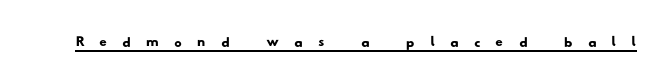
The image shows 37 px wide sans-serif type; set unusually wide letter spacing (+0.41 em), underlined; low stroke contrast and a small x-height.
